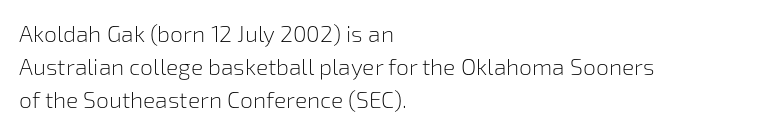
The image shows 23 px text type, upright; set left-aligned, normal line spacing (1.43x), normal letter spacing, not underlined.
